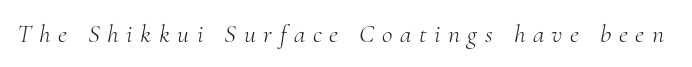
{"italic": "yes", "lean": "right", "slant_degrees": 10, "bold": "no", "underline": "no", "letter_spacing": "wide", "letter_spacing_em": 0.29, "glyph_px": 26}
